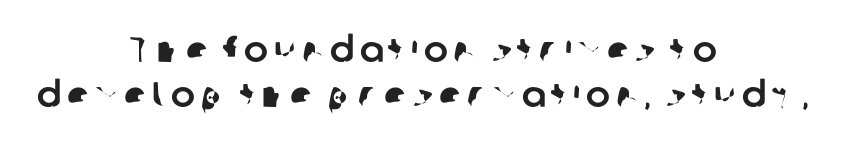
Q: Is the typeface a serif or a sans-serif typeface? A: Sans-serif.
Q: Is the text underlined? A: No.
Q: How is the paragraph aligned? A: Centered.
Q: Is the spacing between lines tight, normal or loose? A: Normal.
Q: Width (condensed, normal, or wide)? A: Normal.
Q: Stroke contrast? A: Low.
Q: x-height? A: Medium.
Q: Monospaced? A: No.
